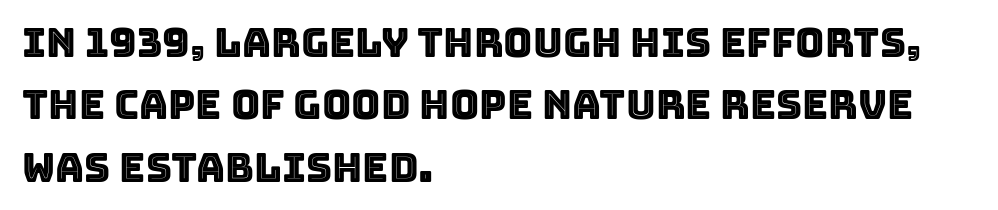
These lines are rendered in a variable-pitch font. The rows are spaced the way most documents space them. Look at the tracking — it's just the regular setting, nothing added. The space directly below the letters is spotless. Tall strokes in this sample are plumb rather than angled. Notice how the passage keeps a crisp vertical edge on the left only.
